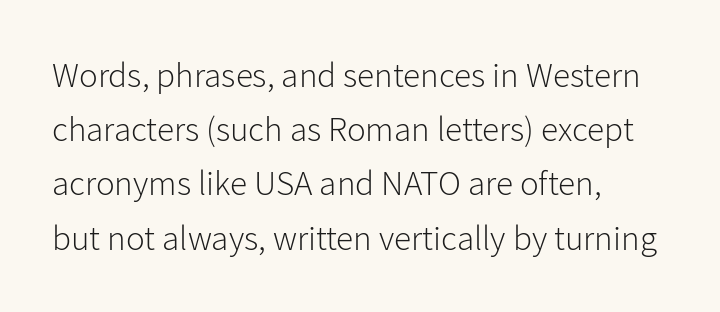
The image shows 35 px light sans-serif type, upright; set left-aligned, normal line spacing (1.55x), normal letter spacing, not underlined; low stroke contrast and a medium x-height.
